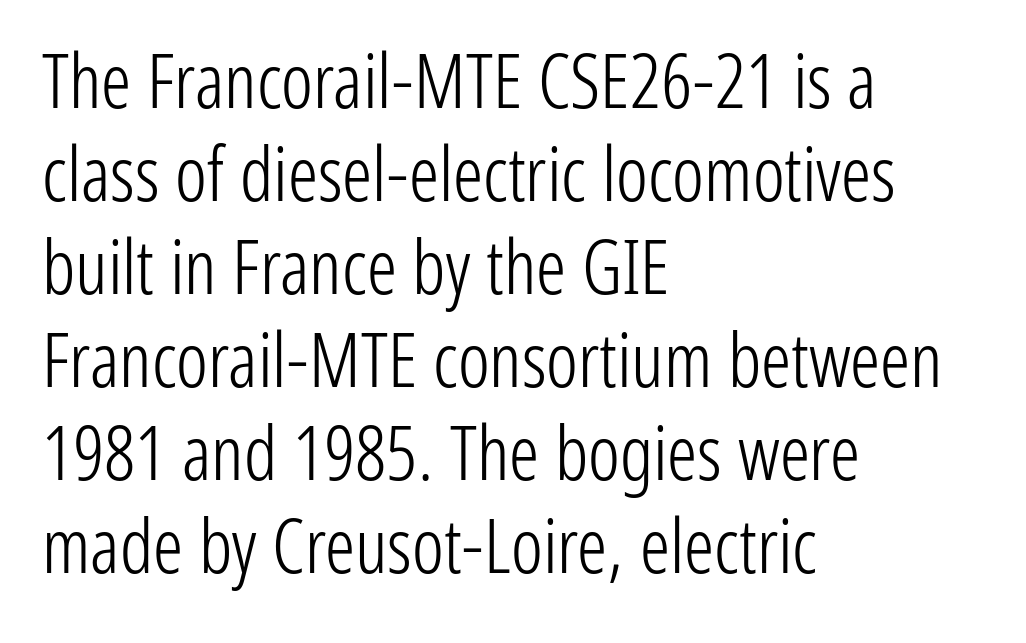
The image shows 75 px light, condensed sans-serif type, upright; set left-aligned, line spacing 1.24x, normal letter spacing, not underlined; low stroke contrast and a medium x-height.
